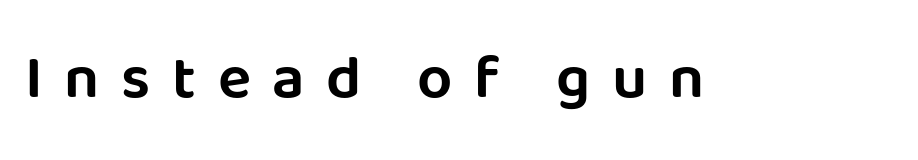
Note: no serifs on the glyphs. The string is rendered with underlining switched off. The letters stand straight up with perfectly vertical stems. The letterforms stand isolated, each surrounded by extra space.
